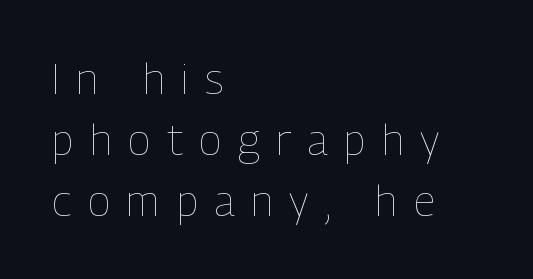
Q: Is the text bold? A: No.
Q: Is the text italic (slanted)? A: No, it is upright.
Q: Is the text underlined? A: No.
Q: How is the paragraph aligned? A: Left-aligned.
Q: Is the spacing between letters normal or unusually wide? A: Unusually wide.
Q: Is the spacing between lines tight, normal or loose? A: Normal.
Q: Width (condensed, normal, or wide)? A: Condensed.
Q: Stroke contrast? A: Low.
Q: x-height? A: Medium.
Q: Monospaced? A: No.
